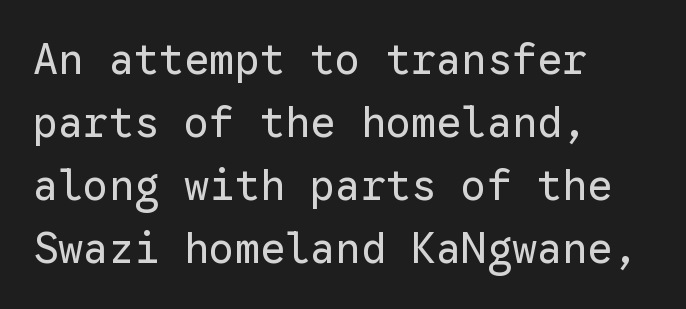
The passage shown is typed in a monospace face where columns stay perfectly aligned. This rendering employs a face without finishing strokes, i.e., a sans-serif. Tall strokes in this sample are plumb rather than angled. Horizontal alignment here is leftward, the default for most running prose. The letterforms sit shoulder to shoulder at normal distance.
